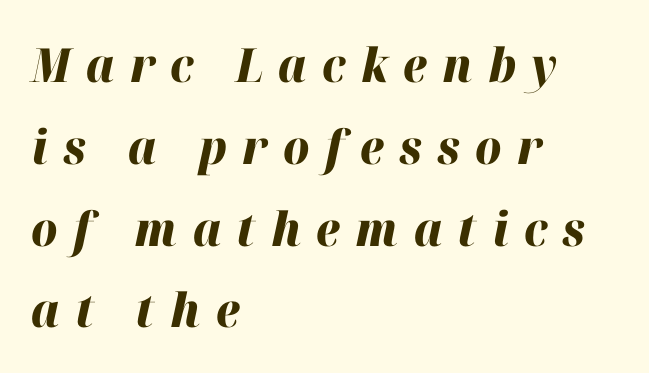
{"italic": "yes", "lean": "right", "slant_degrees": 12, "bold": "yes", "weight": "heavy", "width": "normal", "stroke_contrast": "high", "x_height": "medium", "monospaced": "no", "underline": "no", "align": "left", "line_spacing_ratio": 1.74, "letter_spacing": "wide", "letter_spacing_em": 0.33, "glyph_px": 47}
